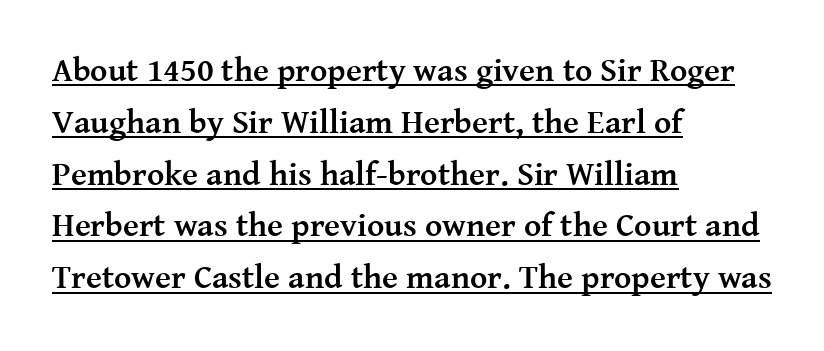
The image shows 33 px semibold serif type, upright; set left-aligned, normal line spacing (1.57x), normal letter spacing, underlined; medium stroke contrast and a medium x-height.
